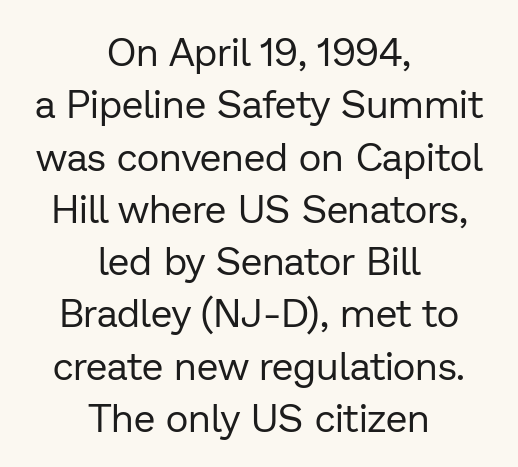
The image shows 39 px regular-weight sans-serif type, upright; set centered, normal line spacing (1.34x), normal letter spacing, not underlined; low stroke contrast and a medium x-height.
